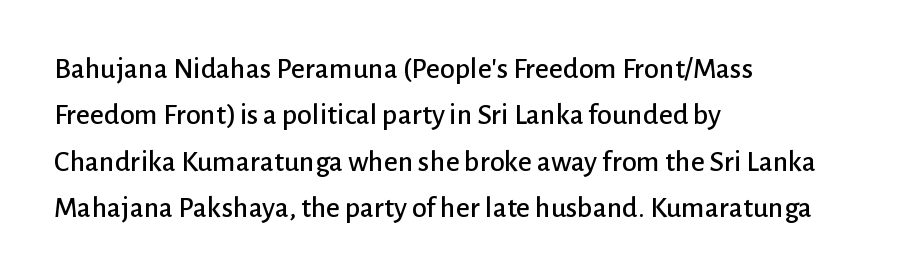
The words here are not underlined. The typography opts for an upright posture over an oblique one. What's the leading like? Ordinary, nothing unusual. A typesetter would call this proportional, since set widths differ per character.
